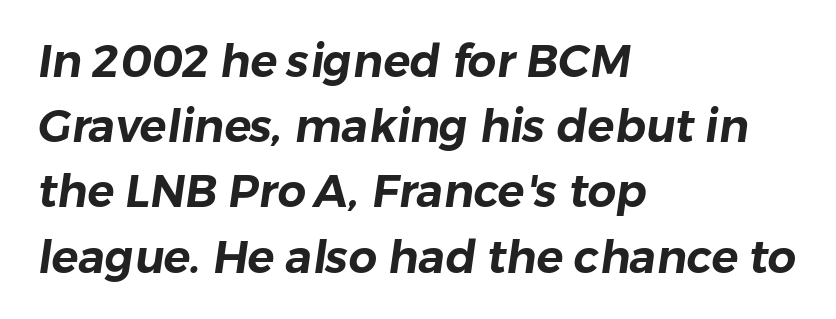
The passage shown stacks its lines at a standard gap. Compared with typical body copy, the letter spacing here is the same. Character widths vary here, with narrow letters taking less room than wide ones. Does the type have serifs? No, each stem ends abruptly. Descenders are the only things crossing below the line.
